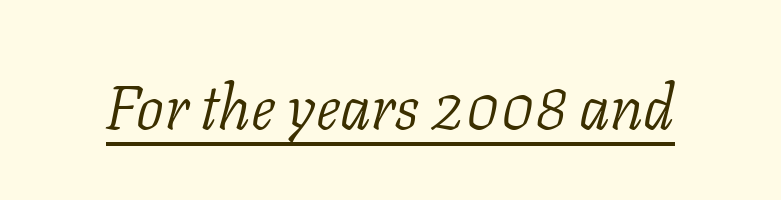
The image shows 62 px light serif type, italic (leaning right); set normal letter spacing, underlined; low stroke contrast and a medium x-height.
